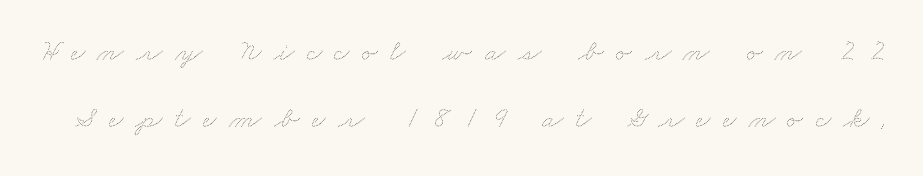
The image shows 30 px thin, wide type; set loose line spacing (2.22x), unusually wide letter spacing (+0.42 em), not underlined; medium stroke contrast and a small x-height.
